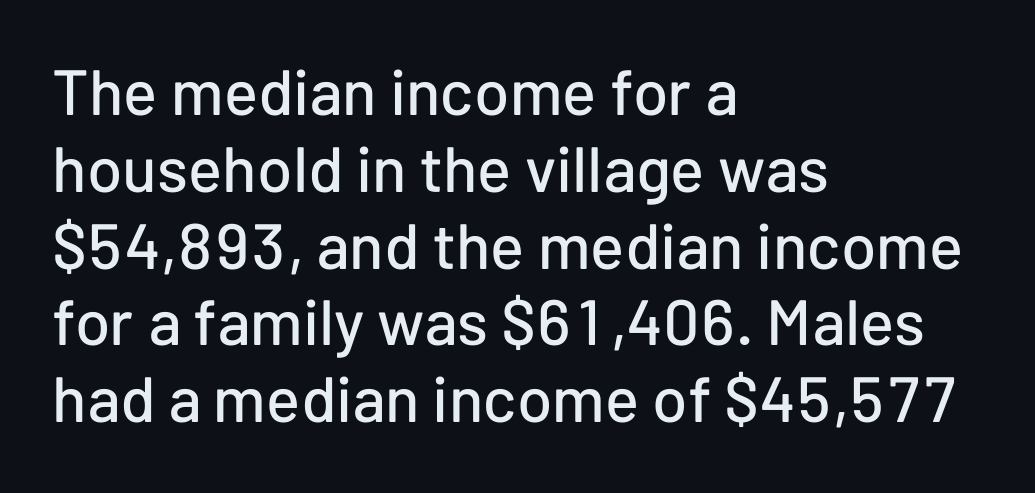
{"serif": "no", "italic": "no", "width": "normal", "stroke_contrast": "low", "x_height": "medium", "monospaced": "no", "underline": "no", "align": "left", "line_spacing_ratio": 1.2, "letter_spacing": "normal", "letter_spacing_em": 0.0, "glyph_px": 64}
